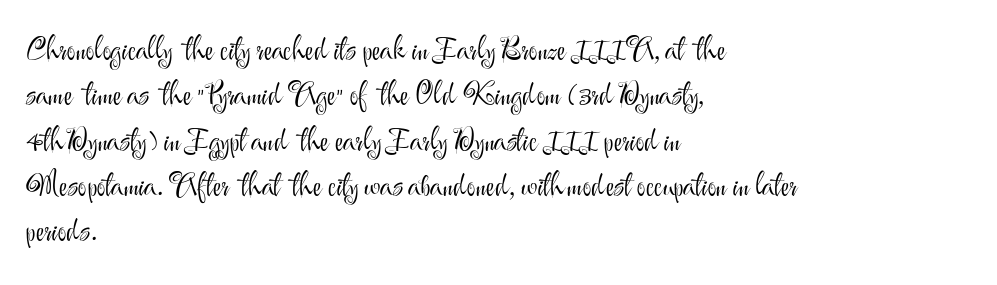
Q: Is the text bold? A: No.
Q: Is the typeface a serif or a sans-serif typeface? A: Sans-serif.
Q: Is the text underlined? A: No.
Q: How is the paragraph aligned? A: Left-aligned.
Q: Is the spacing between letters normal or unusually wide? A: Normal.
Q: Is the spacing between lines tight, normal or loose? A: Normal.
Q: Width (condensed, normal, or wide)? A: Normal.
Q: Stroke contrast? A: Medium.
Q: x-height? A: Small.
Q: Monospaced? A: No.
